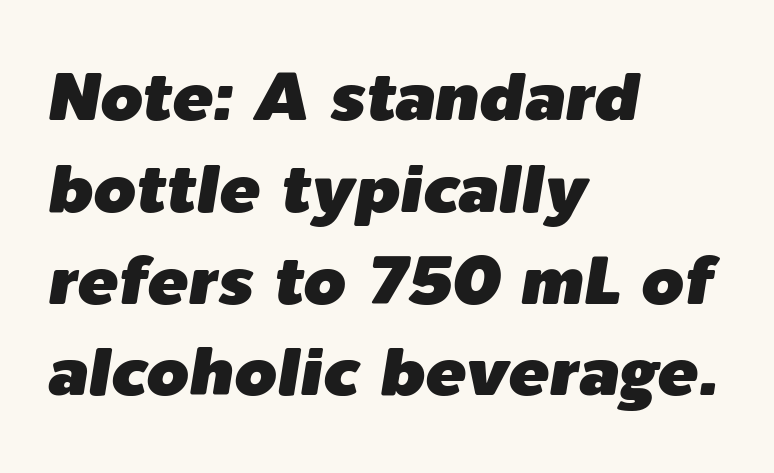
This rendering uses left alignment, leaving the right contour irregular. Nothing unusual about the tracking: characters are spaced as the font intends. Is this a fixed-width face? No — the glyphs have proportional, varying widths. Rule under the text: the space is simply empty.
